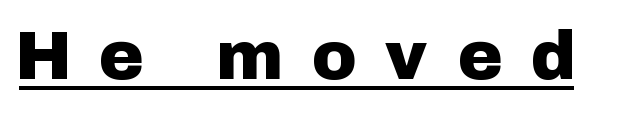
The image shows 68 px sans-serif type, upright; set unusually wide letter spacing (+0.47 em), underlined; low stroke contrast and a medium x-height.
